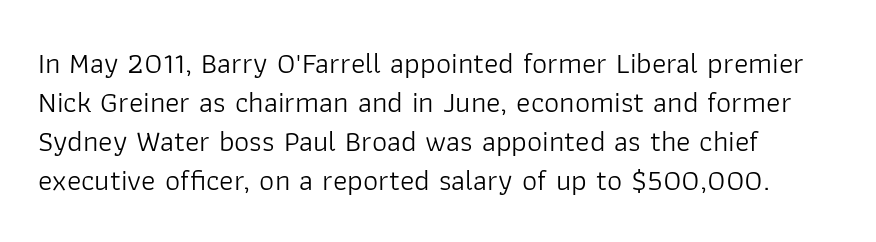
{"serif": "no", "italic": "no", "bold": "no", "weight": "light", "width": "normal", "stroke_contrast": "low", "x_height": "medium", "monospaced": "no", "underline": "no", "line_spacing": "normal", "line_spacing_ratio": 1.3, "letter_spacing": "normal", "letter_spacing_em": 0.0, "glyph_px": 30}
